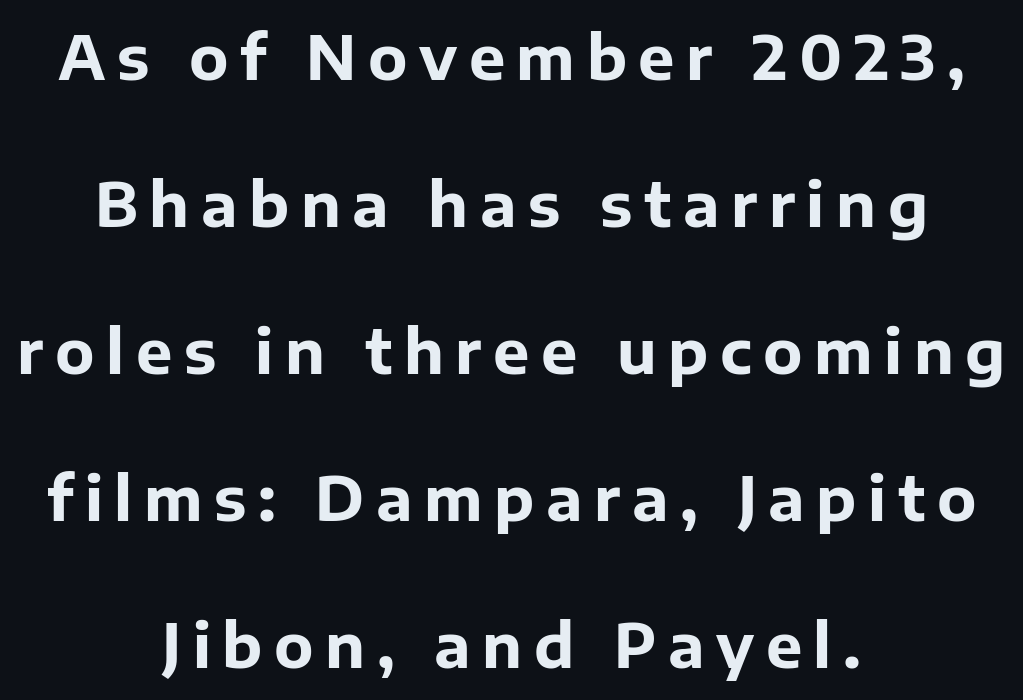
{"serif": "no", "italic": "no", "bold": "yes", "weight": "bold", "width": "normal", "stroke_contrast": "low", "x_height": "medium", "monospaced": "no", "underline": "no", "align": "center", "line_spacing": "loose", "line_spacing_ratio": 2.41, "glyph_px": 61}
